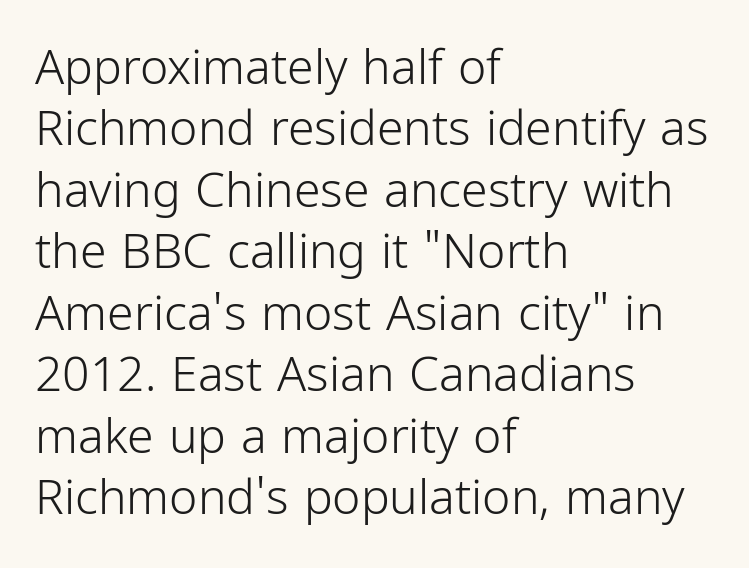
Stem width sits at or under what a default text font uses. The typography opts for an upright posture over an oblique one. Nobody touched the tracking dial on this one. No feet cap the strokes, marking this as sans-serif type. The rendering uses natural spacing where letterforms have individual widths. The space directly below the letters is spotless.
